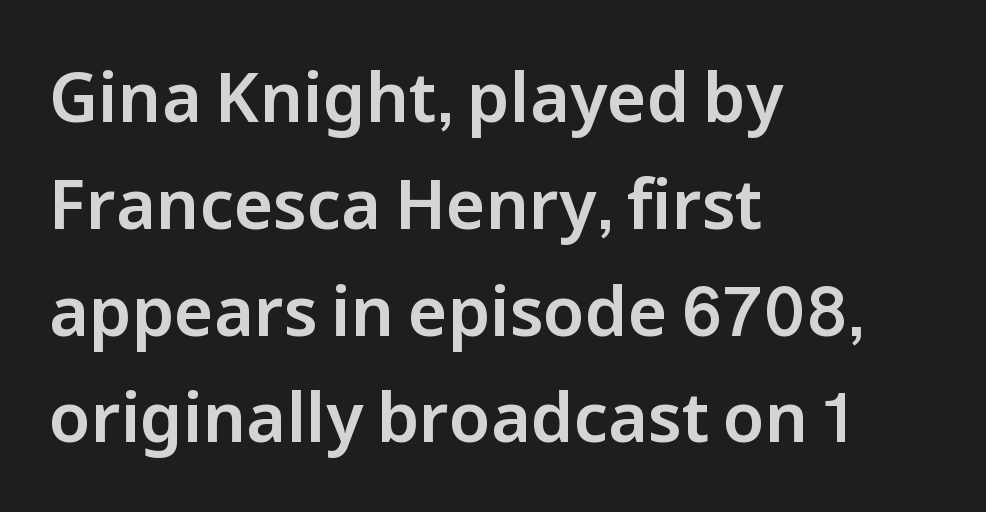
This is sans-serif lettering, the kind often seen on screens and signage. This sample is left-justified, so line endings fall wherever the words run out. Nobody touched the tracking dial on this one. Each letter keeps its own natural width here, so spacing adapts to shape. Leading: standard.
